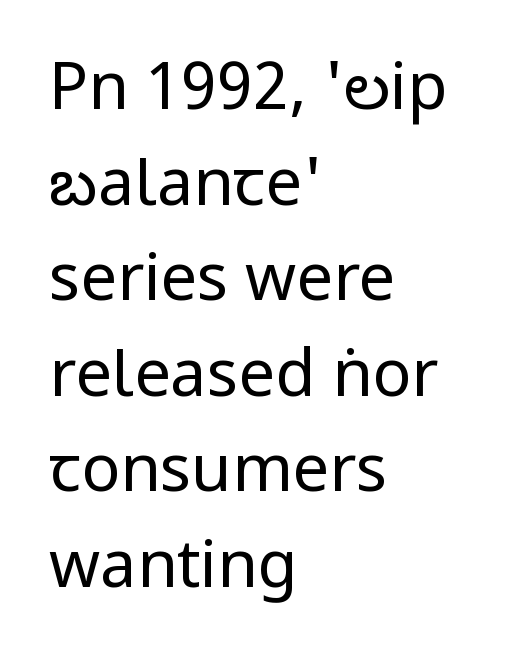
Q: Is the text bold? A: No.
Q: Is the text italic (slanted)? A: No, it is upright.
Q: Is the typeface a serif or a sans-serif typeface? A: Sans-serif.
Q: Is the text underlined? A: No.
Q: How is the paragraph aligned? A: Left-aligned.
Q: Is the spacing between letters normal or unusually wide? A: Normal.
Q: Is the spacing between lines tight, normal or loose? A: Normal.
Q: Width (condensed, normal, or wide)? A: Condensed.
Q: Stroke contrast? A: Low.
Q: x-height? A: Large.
Q: Monospaced? A: No.
